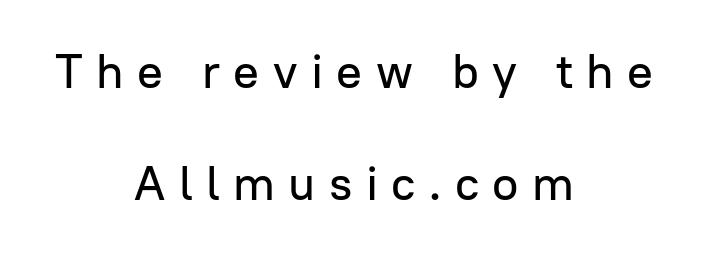
The image shows 48 px sans-serif type, upright; set centered, loose line spacing (2.33x), unusually wide letter spacing (+0.28 em), not underlined; low stroke contrast and a medium x-height.
